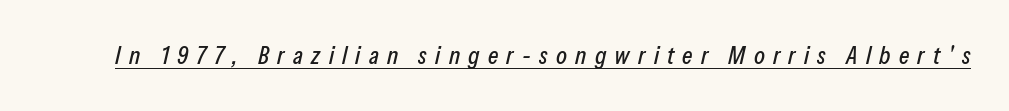
Q: Is the text italic (slanted)? A: Yes, it leans right by about 13 degrees.
Q: Is the text underlined? A: Yes.
Q: Is the spacing between letters normal or unusually wide? A: Unusually wide.
